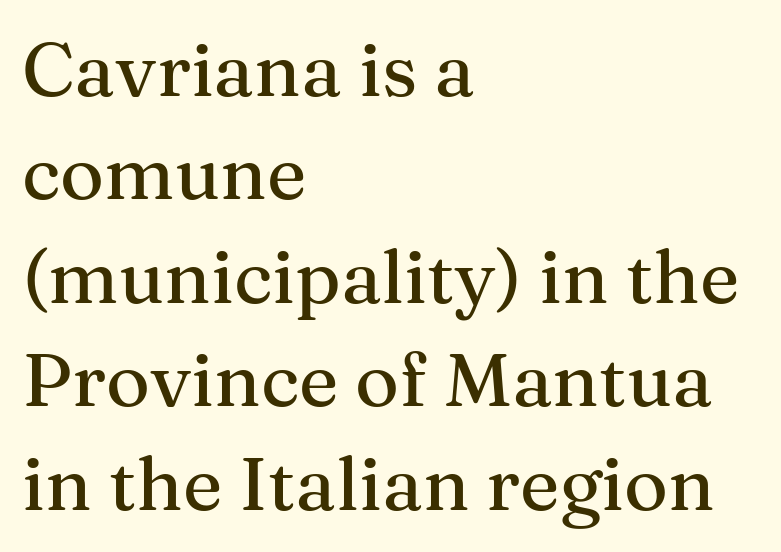
{"serif": "yes", "italic": "no", "width": "normal", "stroke_contrast": "medium", "x_height": "medium", "monospaced": "no", "underline": "no", "align": "left", "line_spacing": "normal", "line_spacing_ratio": 1.38, "letter_spacing": "normal", "letter_spacing_em": 0.0, "glyph_px": 75}
